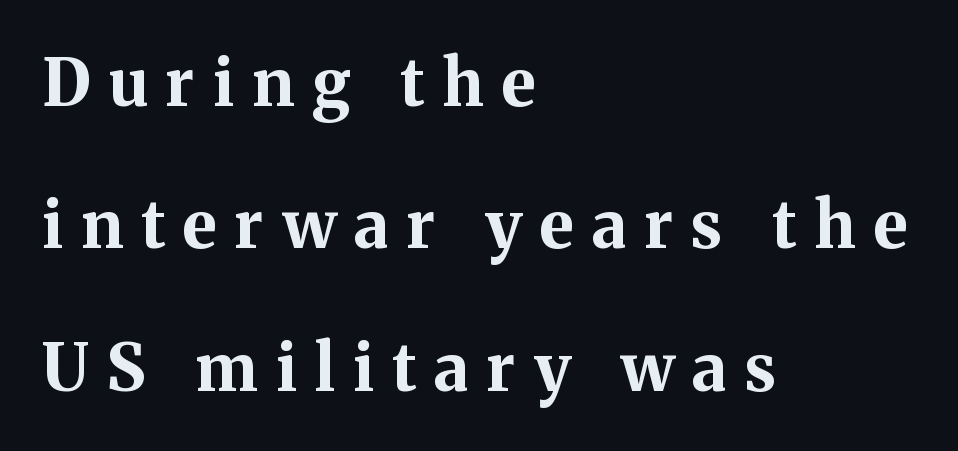
The image shows 65 px bold serif type, upright; set left-aligned, loose line spacing (2.19x), unusually wide letter spacing (+0.28 em), not underlined; medium stroke contrast and a medium x-height.
